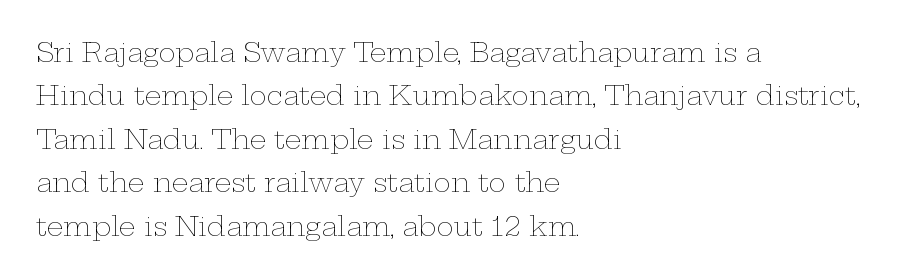
The image shows 26 px text type, upright; set left-aligned, normal line spacing (1.67x), normal letter spacing, not underlined.
